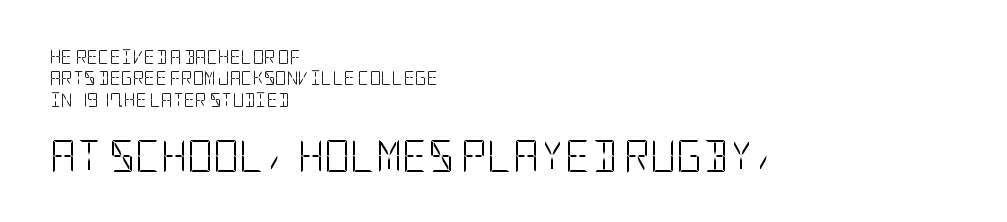
If you drew a line through each stem, it would be perfectly vertical. Does the bottom block carry the larger type? Yes, it does. Nobody drew a line under any word here. Casual observation: everything's shoved over to the left. In terms of leading, this rendering sits right in the middle. The weight would be labelled regular, book, light, or lighter still.
